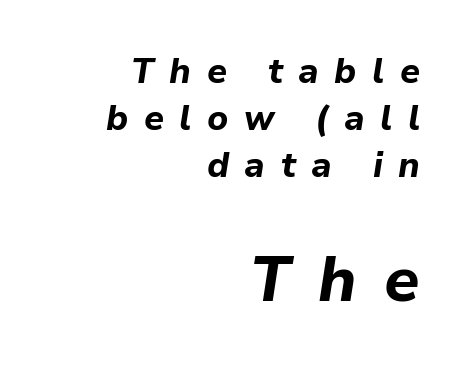
The second block has been scaled up relative to the first. Regarding leading, the lines here are spaced in the standard way. The rendering applies a slant to the glyphs. Rule under the text: the space is simply empty. The rendering uses natural spacing where letterforms have individual widths.
